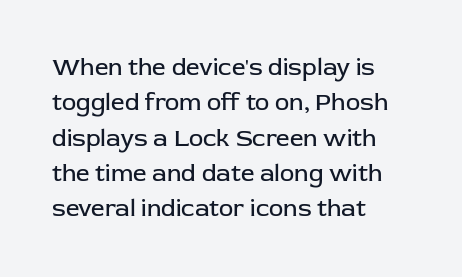
Q: Is the text bold? A: No.
Q: Is the text italic (slanted)? A: No, it is upright.
Q: Is the text underlined? A: No.
Q: How is the paragraph aligned? A: Left-aligned.
Q: Is the spacing between letters normal or unusually wide? A: Normal.
Q: Is the spacing between lines tight, normal or loose? A: Normal.
